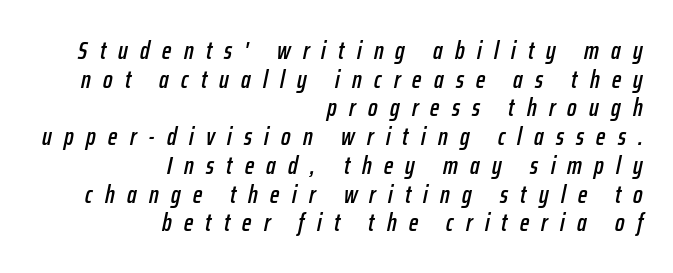
Is the block centered? No — it sits flush against the right margin. The typography opts for an oblique posture over an upright one. A bare baseline throughout the passage. The tracking reads as deliberately expanded to a designer's eye. If you measured baseline to baseline, you'd find a short distance.
